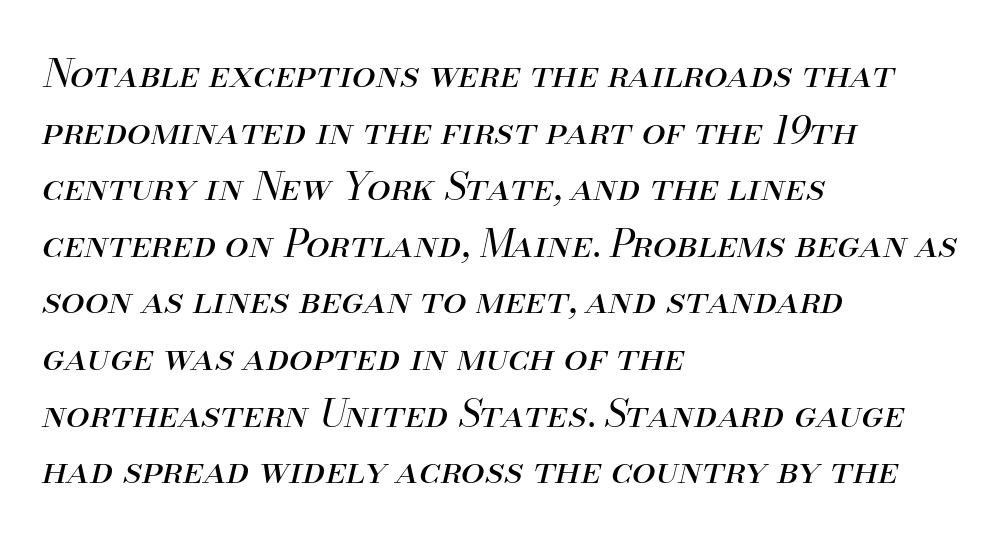
The image shows 38 px regular-weight type, italic (leaning right); set left-aligned, normal line spacing (1.49x), normal letter spacing, not underlined; medium stroke contrast and a small x-height.
